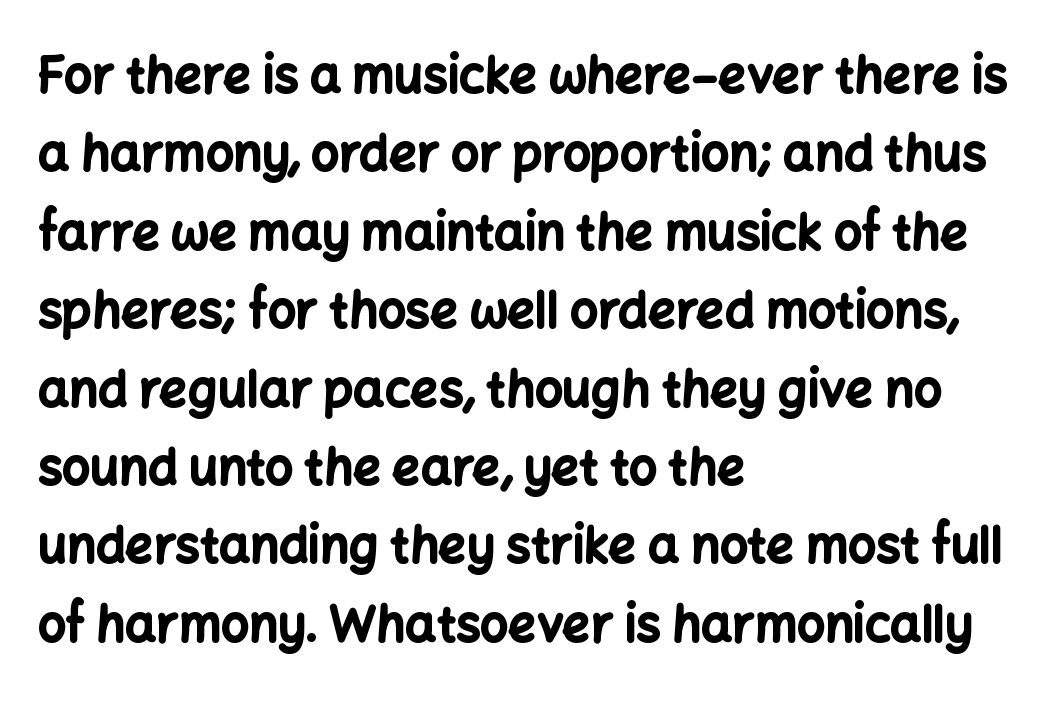
Q: Is the text bold? A: Yes.
Q: Is the text italic (slanted)? A: No, it is upright.
Q: Is the typeface a serif or a sans-serif typeface? A: Sans-serif.
Q: Is the text underlined? A: No.
Q: How is the paragraph aligned? A: Left-aligned.
Q: Is the spacing between letters normal or unusually wide? A: Normal.
Q: Is the spacing between lines tight, normal or loose? A: Normal.
Q: Width (condensed, normal, or wide)? A: Normal.
Q: Stroke contrast? A: Low.
Q: x-height? A: Medium.
Q: Monospaced? A: No.
